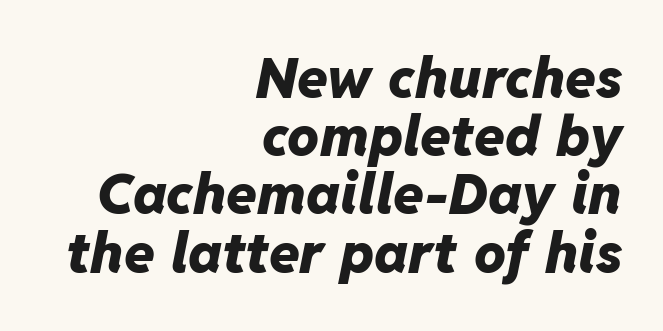
Unmarked baselines from the first word to the last. Line endings align vertically; line beginnings do not. The type is set solid horizontally, with unmodified tracking. Heavy, bold letterforms.
